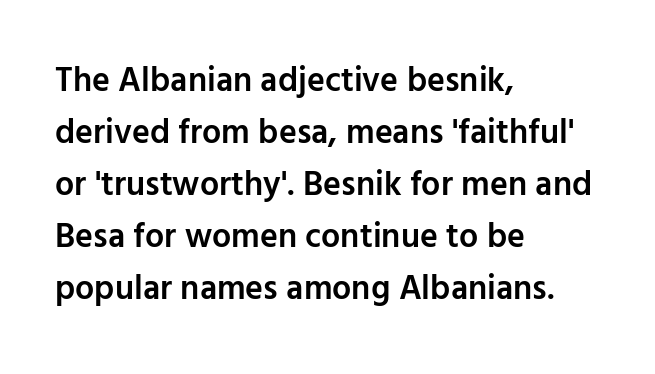
The image shows 34 px semibold sans-serif type, upright; set left-aligned, normal line spacing (1.53x), normal letter spacing, not underlined; low stroke contrast and a medium x-height.
